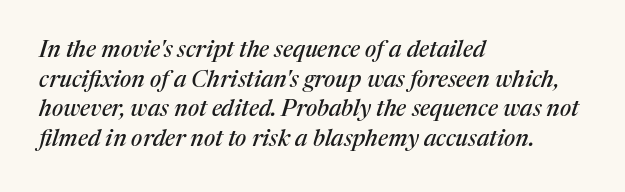
The image shows 23 px text type, italic (leaning right); set left-aligned, normal line spacing (1.29x), normal letter spacing, not underlined.
